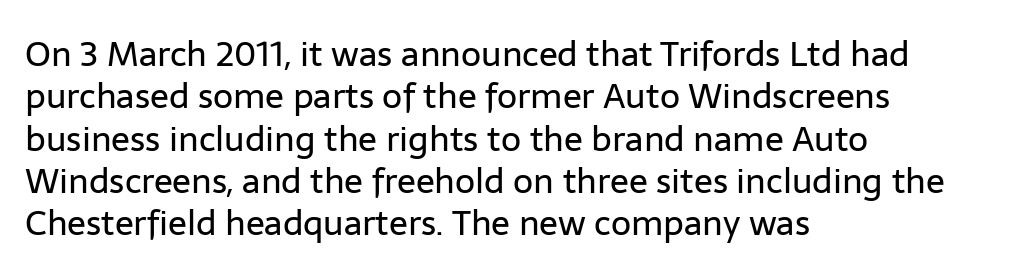
Q: Is the text bold? A: No.
Q: Is the text italic (slanted)? A: No, it is upright.
Q: Is the typeface a serif or a sans-serif typeface? A: Sans-serif.
Q: Is the text underlined? A: No.
Q: How is the paragraph aligned? A: Left-aligned.
Q: Is the spacing between letters normal or unusually wide? A: Normal.
Q: Width (condensed, normal, or wide)? A: Normal.
Q: Stroke contrast? A: Low.
Q: x-height? A: Medium.
Q: Monospaced? A: No.
